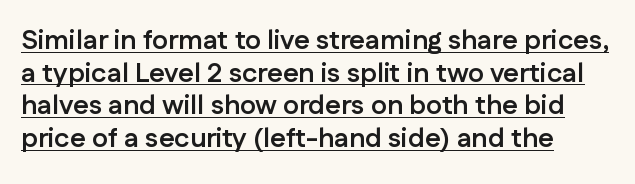
Q: Is the text bold? A: Yes.
Q: Is the text italic (slanted)? A: No, it is upright.
Q: Is the text underlined? A: Yes.
Q: How is the paragraph aligned? A: Left-aligned.
Q: Is the spacing between letters normal or unusually wide? A: Normal.
